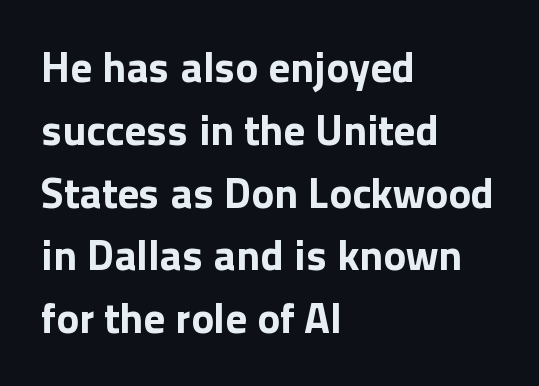
Q: Is the text bold? A: Yes.
Q: Is the text italic (slanted)? A: No, it is upright.
Q: Is the typeface a serif or a sans-serif typeface? A: Sans-serif.
Q: Is the text underlined? A: No.
Q: How is the paragraph aligned? A: Left-aligned.
Q: Is the spacing between letters normal or unusually wide? A: Normal.
Q: Is the spacing between lines tight, normal or loose? A: Normal.
Q: Width (condensed, normal, or wide)? A: Normal.
Q: x-height? A: Medium.
Q: Monospaced? A: No.
